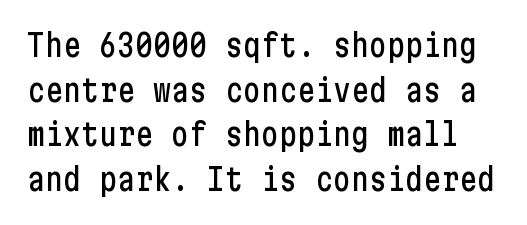
This is roman type, the default non-slanted kind. Classification — sans serif. These lines keep a tight, regular rhythm from letter to letter. Baseline-to-baseline distance is the conventional proportion of letter height.
